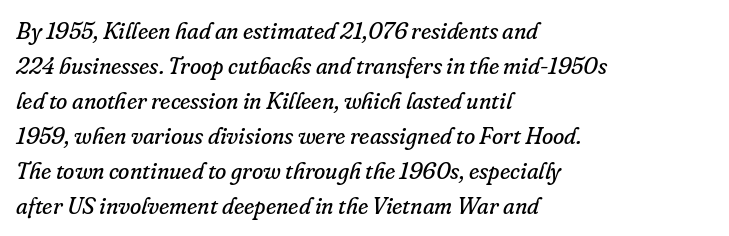
Q: Is the text bold? A: No.
Q: Is the text italic (slanted)? A: Yes, it leans right by about 16 degrees.
Q: Is the text underlined? A: No.
Q: How is the paragraph aligned? A: Left-aligned.
Q: Is the spacing between letters normal or unusually wide? A: Normal.
Q: Is the spacing between lines tight, normal or loose? A: Normal.
